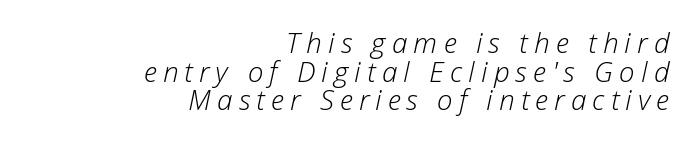
Cramped leading. Think of a printed novel: that variable character pitch is what you see here. The glyphs look as if they've been sheared to an angle. The rendering anchors every line to the right-hand side. Inter-character spacing is expanded well beyond the font's built-in metrics.
